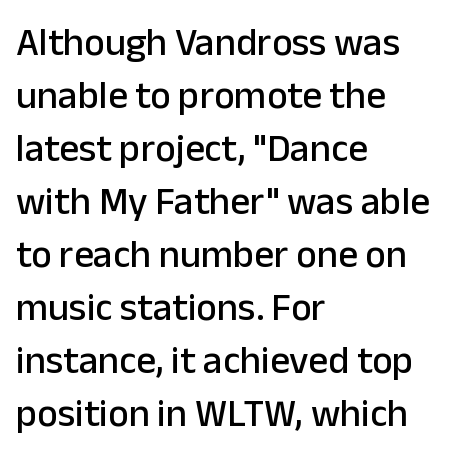
Q: Is the text italic (slanted)? A: No, it is upright.
Q: Is the typeface a serif or a sans-serif typeface? A: Sans-serif.
Q: Is the text underlined? A: No.
Q: How is the paragraph aligned? A: Left-aligned.
Q: Is the spacing between letters normal or unusually wide? A: Normal.
Q: Is the spacing between lines tight, normal or loose? A: Normal.
Q: Width (condensed, normal, or wide)? A: Normal.
Q: Stroke contrast? A: Low.
Q: x-height? A: Medium.
Q: Monospaced? A: No.
